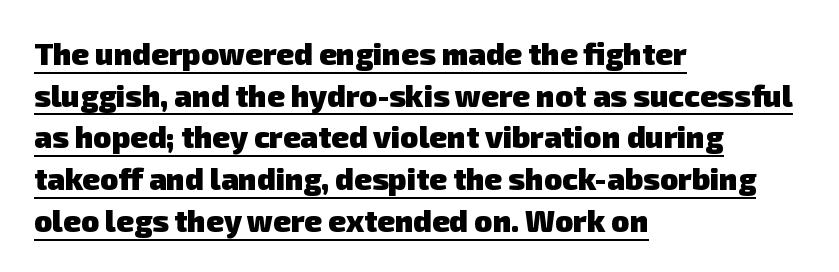
Notice how descenders clear the ascenders below comfortably — that's standard leading. What weight is shown? A full bold with thick strokes. The words here are underlined. Note the varied advance widths — an 'i' is clearly narrower than an 'm'. Line starts are locked; line ends wander. What stands out about the letter spacing? Nothing — it is the standard amount.
